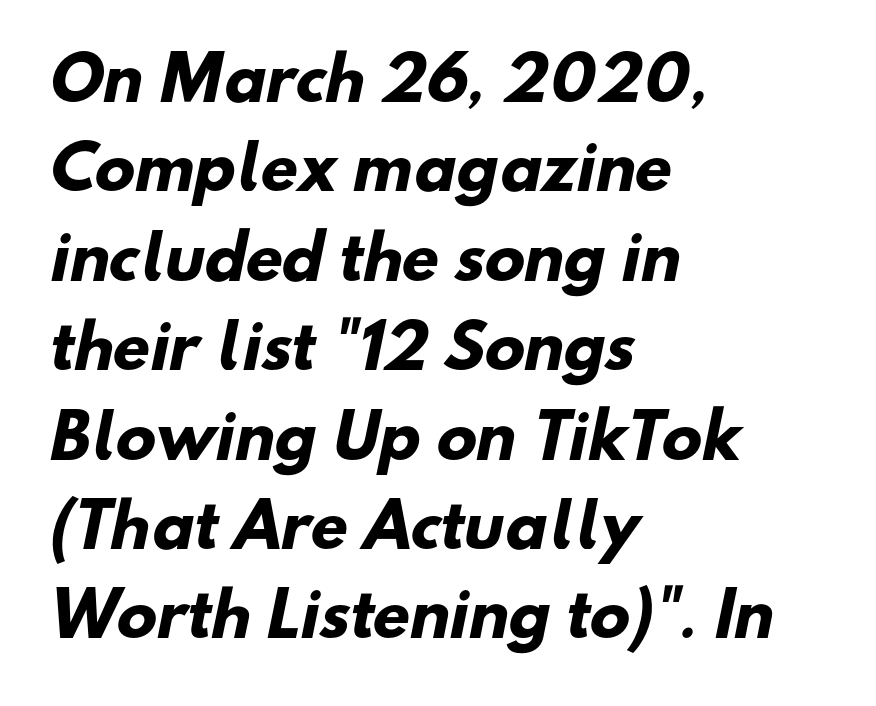
{"serif": "no", "bold": "yes", "weight": "heavy", "width": "normal", "stroke_contrast": "low", "x_height": "small", "monospaced": "no", "underline": "no", "align": "left", "line_spacing": "normal", "line_spacing_ratio": 1.49, "letter_spacing": "normal", "letter_spacing_em": 0.0, "glyph_px": 60}
